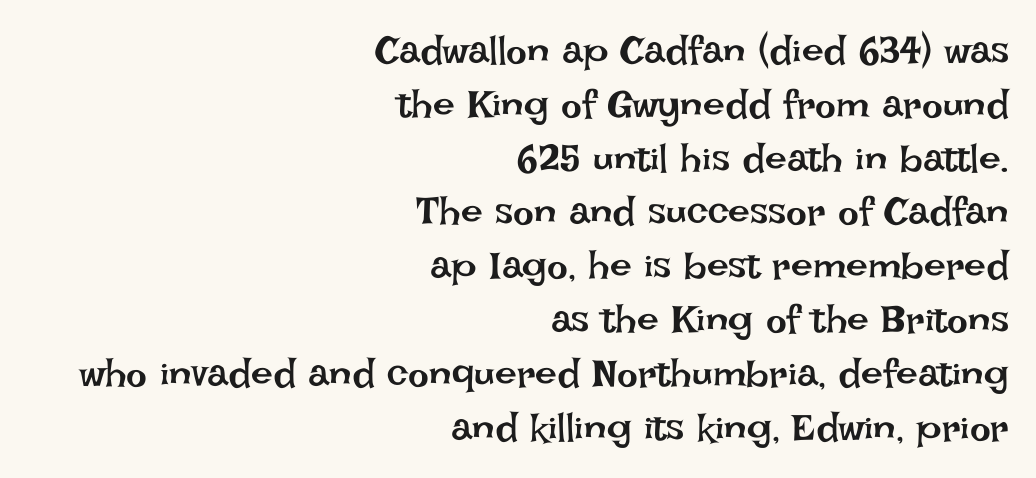
Q: Is the text bold? A: No.
Q: Is the text italic (slanted)? A: No, it is upright.
Q: Is the text underlined? A: No.
Q: How is the paragraph aligned? A: Right-aligned.
Q: Is the spacing between letters normal or unusually wide? A: Normal.
Q: Is the spacing between lines tight, normal or loose? A: Normal.
Q: Width (condensed, normal, or wide)? A: Normal.
Q: Stroke contrast? A: Low.
Q: x-height? A: Large.
Q: Monospaced? A: No.
